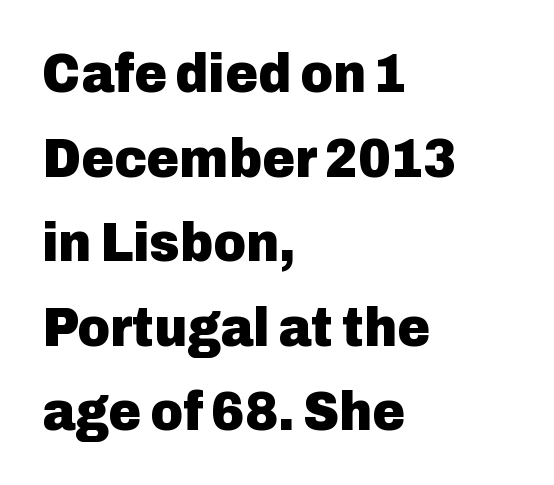
The leading is moderate, giving the passage an even texture. Bare-footed words on every line. Strokes here are thick enough to call this a true bold. Characters follow at the spacing the type designer built in. This is roman type, the default non-slanted kind. These lines are set flush left with a ragged right edge.
